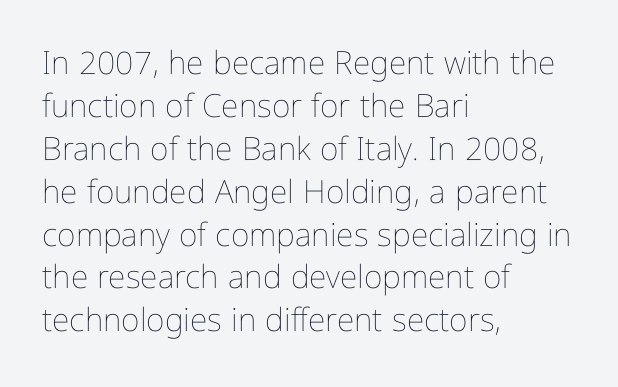
{"italic": "no", "bold": "no", "weight": "thin", "width": "condensed", "stroke_contrast": "low", "x_height": "medium", "monospaced": "no", "underline": "no", "align": "left", "line_spacing": "normal", "line_spacing_ratio": 1.34, "letter_spacing": "normal", "letter_spacing_em": 0.0, "glyph_px": 32}
